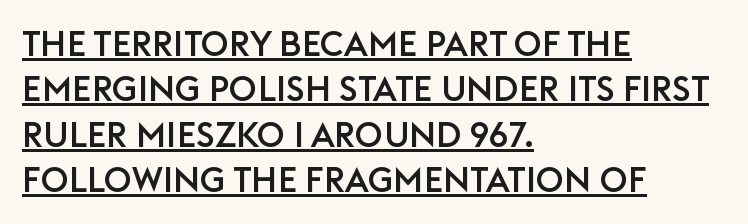
The image shows 35 px sans-serif type, upright; set left-aligned, normal line spacing (1.3x), normal letter spacing, underlined; low stroke contrast and a large x-height.
